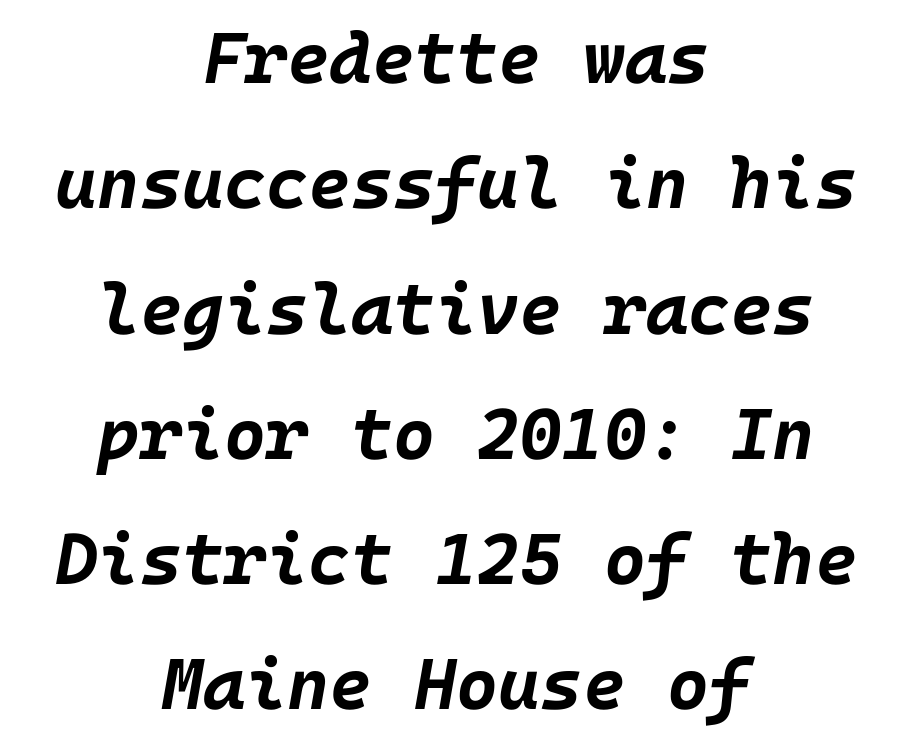
{"italic": "yes", "lean": "right", "slant_degrees": 10, "bold": "yes", "weight": "bold", "width": "normal", "stroke_contrast": "low", "x_height": "large", "underline": "no", "align": "center", "line_spacing_ratio": 1.74, "letter_spacing": "normal", "letter_spacing_em": 0.0, "glyph_px": 72}
